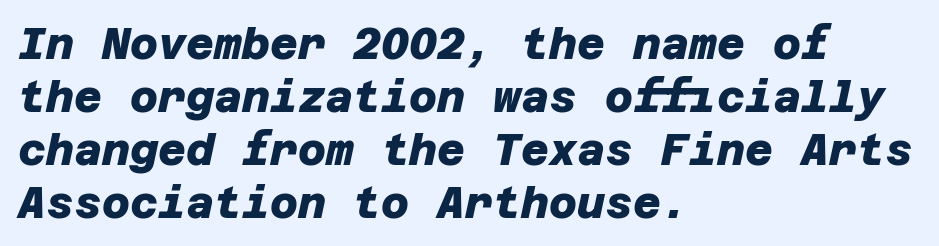
Look at the bottom of the vertical strokes: they stop flat, with no serifs. Rule under the text: the space is simply empty. You could call the tracking neutral — neither tight nor loose. Plenty of ink on the page — the face is bold. The lines in this sample share a left origin and differ only in where they stop.
